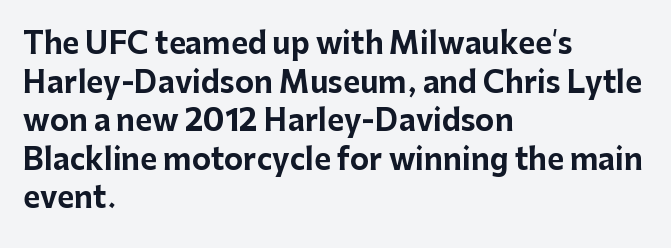
Q: Is the text bold? A: Yes.
Q: Is the text italic (slanted)? A: No, it is upright.
Q: Is the typeface a serif or a sans-serif typeface? A: Sans-serif.
Q: Is the text underlined? A: No.
Q: How is the paragraph aligned? A: Left-aligned.
Q: Is the spacing between letters normal or unusually wide? A: Normal.
Q: Is the spacing between lines tight, normal or loose? A: Normal.
Q: Width (condensed, normal, or wide)? A: Normal.
Q: Stroke contrast? A: Low.
Q: x-height? A: Medium.
Q: Monospaced? A: No.
